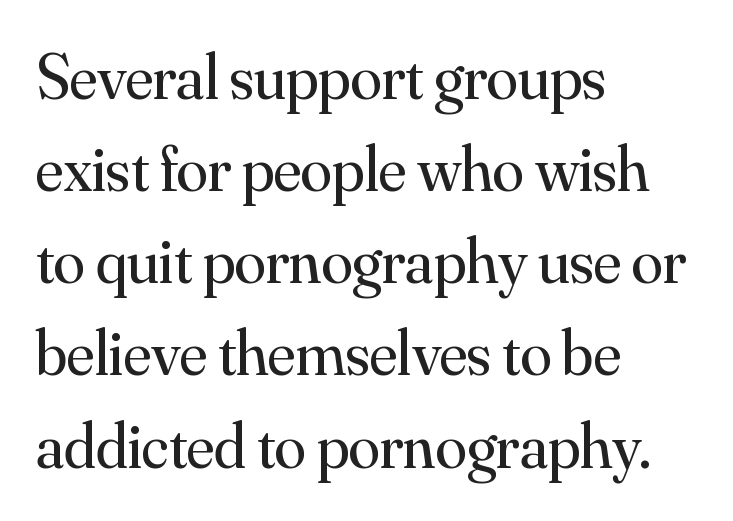
Q: Is the text bold? A: No.
Q: Is the text italic (slanted)? A: No, it is upright.
Q: Is the typeface a serif or a sans-serif typeface? A: Serif.
Q: Is the text underlined? A: No.
Q: How is the paragraph aligned? A: Left-aligned.
Q: Is the spacing between letters normal or unusually wide? A: Normal.
Q: Is the spacing between lines tight, normal or loose? A: Normal.
Q: Width (condensed, normal, or wide)? A: Normal.
Q: Stroke contrast? A: Medium.
Q: x-height? A: Small.
Q: Monospaced? A: No.
